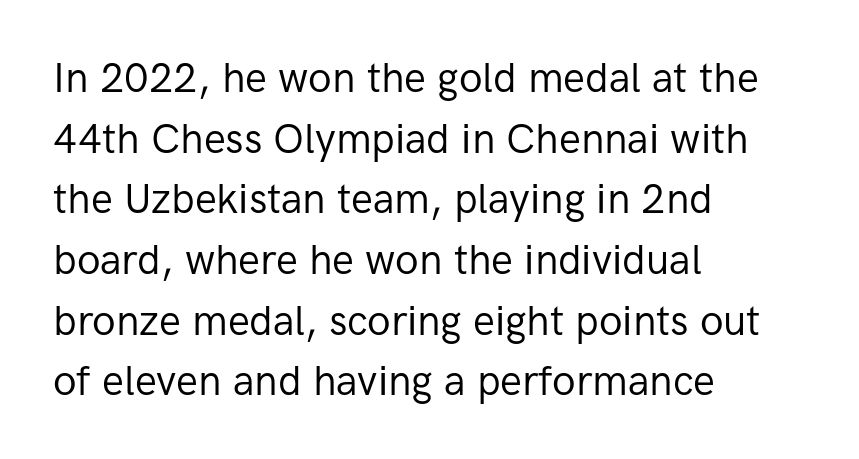
Has an underline been added? It has not. Does the copy run flush right? No — it runs flush left. Do the characters align in a grid? No, the font is proportional. The gaps between neighbouring characters are ordinary and unremarkable. Unlike italic type, these characters show no tilt at all. Think standard paragraph weight, or any step lighter than that.
